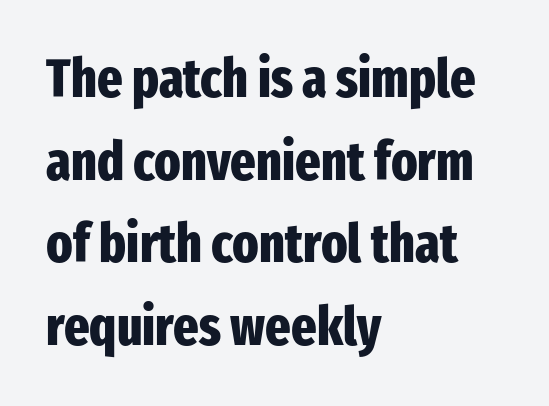
Observe the ordinary spacing: letters are neighbours, not strangers. You can tell it's not italic because the verticals are truly vertical. A dark, heavy texture on the line: the type is bold. Stroke terminals: plain, sans-serif.
